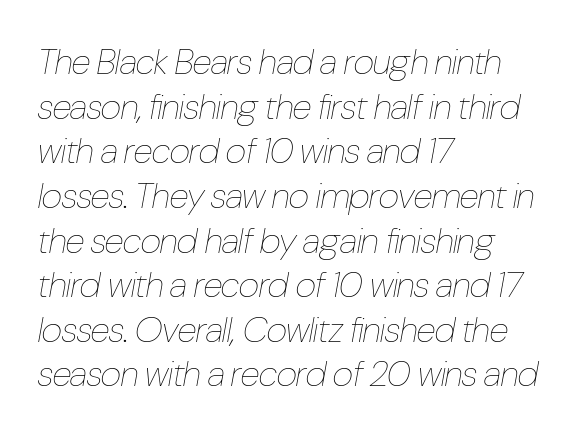
Q: Is the text bold? A: No.
Q: Is the text italic (slanted)? A: Yes, it leans right by about 10 degrees.
Q: Is the text underlined? A: No.
Q: How is the paragraph aligned? A: Left-aligned.
Q: Is the spacing between letters normal or unusually wide? A: Normal.
Q: Width (condensed, normal, or wide)? A: Condensed.
Q: Stroke contrast? A: Low.
Q: x-height? A: Medium.
Q: Monospaced? A: No.
